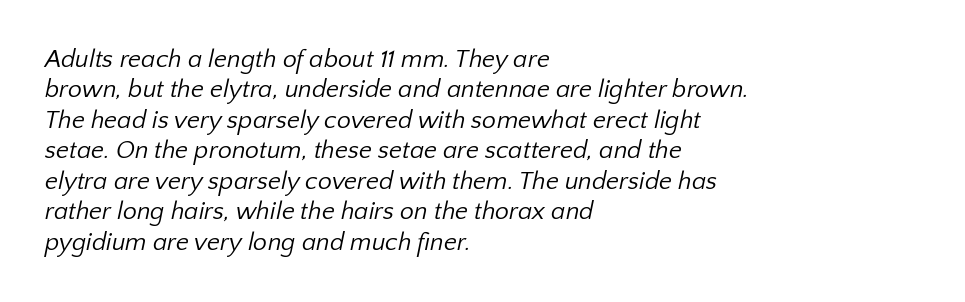
Q: Is the text bold? A: No.
Q: Is the text underlined? A: No.
Q: How is the paragraph aligned? A: Left-aligned.
Q: Is the spacing between letters normal or unusually wide? A: Normal.
